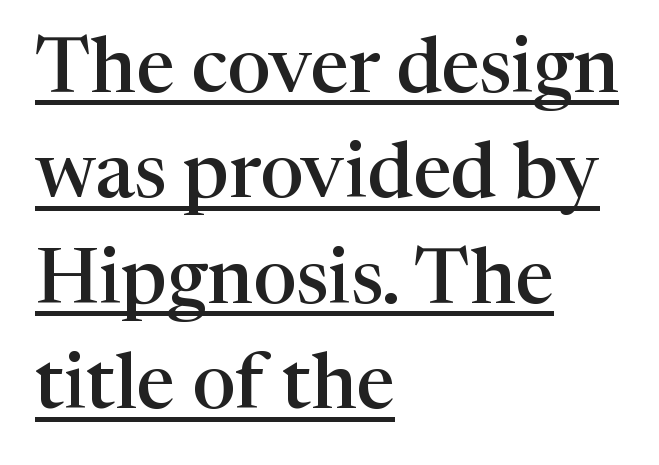
The image shows 77 px semibold serif type, upright; set left-aligned, normal line spacing (1.37x), normal letter spacing, underlined; high stroke contrast and a medium x-height.
